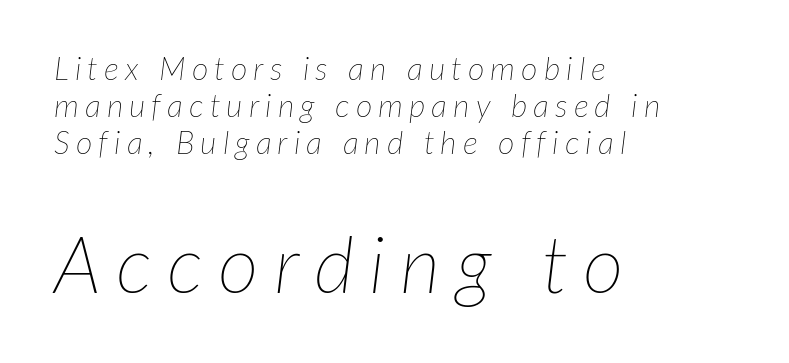
Q: Is the text bold? A: No.
Q: Is the text italic (slanted)? A: Yes, it leans right by about 7 degrees.
Q: Is the text underlined? A: No.
Q: How is the paragraph aligned? A: Left-aligned.
Q: Which block of text is set in a larger size, the first (top) or the second (bottom)? A: The second (bottom) one.
Q: Width (condensed, normal, or wide)? A: Normal.
Q: Stroke contrast? A: Low.
Q: x-height? A: Medium.
Q: Monospaced? A: No.
